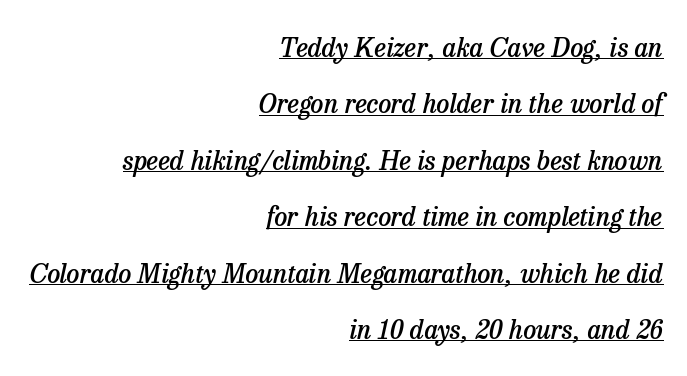
Q: Is the text bold? A: Semi-bold.
Q: Is the text italic (slanted)? A: Yes, it leans right by about 13 degrees.
Q: Is the text underlined? A: Yes.
Q: How is the paragraph aligned? A: Right-aligned.
Q: Is the spacing between letters normal or unusually wide? A: Normal.
Q: Is the spacing between lines tight, normal or loose? A: Loose.
